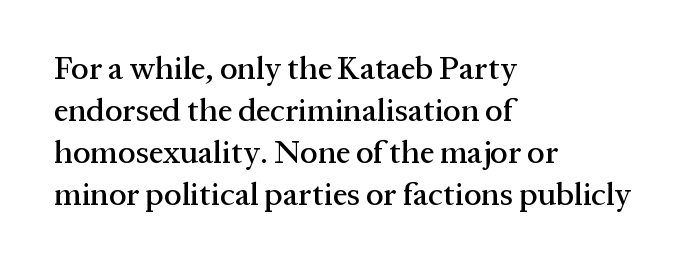
Q: Is the text italic (slanted)? A: No, it is upright.
Q: Is the typeface a serif or a sans-serif typeface? A: Serif.
Q: Is the text underlined? A: No.
Q: How is the paragraph aligned? A: Left-aligned.
Q: Is the spacing between letters normal or unusually wide? A: Normal.
Q: Is the spacing between lines tight, normal or loose? A: Normal.
Q: Width (condensed, normal, or wide)? A: Normal.
Q: Stroke contrast? A: Medium.
Q: x-height? A: Medium.
Q: Monospaced? A: No.
